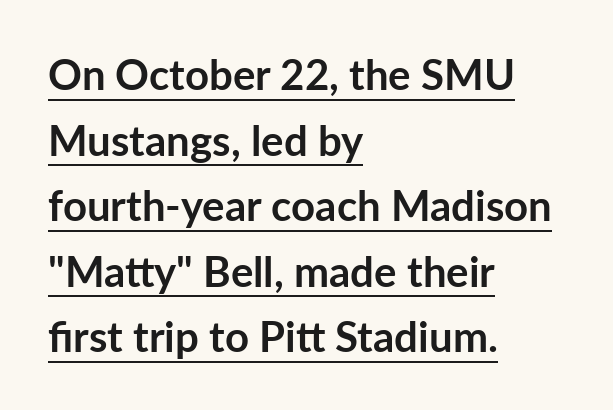
Q: Is the text bold? A: Yes.
Q: Is the text italic (slanted)? A: No, it is upright.
Q: Is the typeface a serif or a sans-serif typeface? A: Sans-serif.
Q: Is the text underlined? A: Yes.
Q: How is the paragraph aligned? A: Left-aligned.
Q: Is the spacing between letters normal or unusually wide? A: Normal.
Q: Is the spacing between lines tight, normal or loose? A: Normal.
Q: Width (condensed, normal, or wide)? A: Normal.
Q: Stroke contrast? A: Low.
Q: x-height? A: Medium.
Q: Monospaced? A: No.
